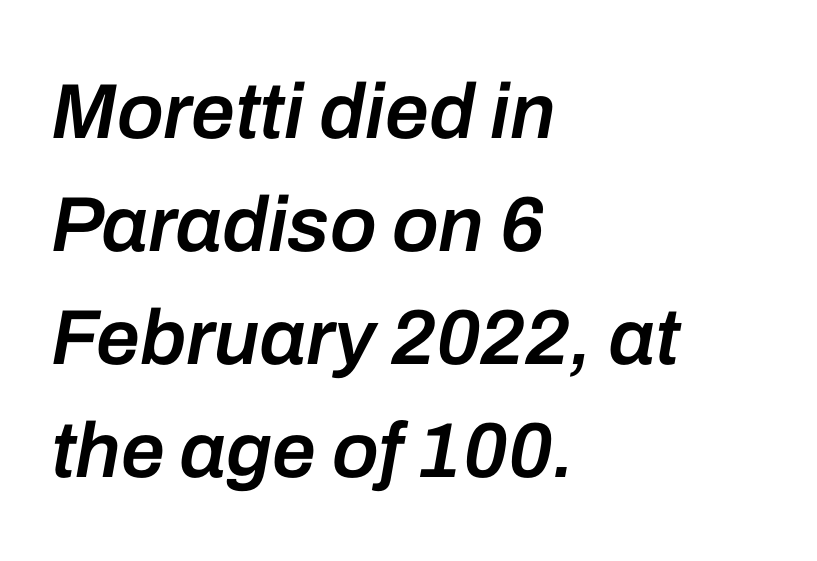
{"italic": "yes", "lean": "right", "slant_degrees": 10, "bold": "semi", "weight": "semibold", "width": "normal", "stroke_contrast": "low", "x_height": "medium", "monospaced": "no", "underline": "no", "align": "left", "line_spacing": "normal", "line_spacing_ratio": 1.45, "letter_spacing": "normal", "letter_spacing_em": 0.0, "glyph_px": 78}
